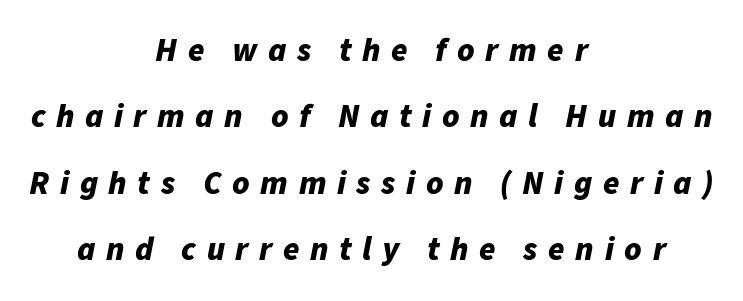
{"italic": "yes", "lean": "right", "slant_degrees": 11, "bold": "yes", "weight": "bold", "width": "normal", "stroke_contrast": "low", "x_height": "medium", "monospaced": "no", "underline": "no", "align": "center", "line_spacing": "loose", "line_spacing_ratio": 2.01, "letter_spacing": "wide", "letter_spacing_em": 0.32, "glyph_px": 33}
